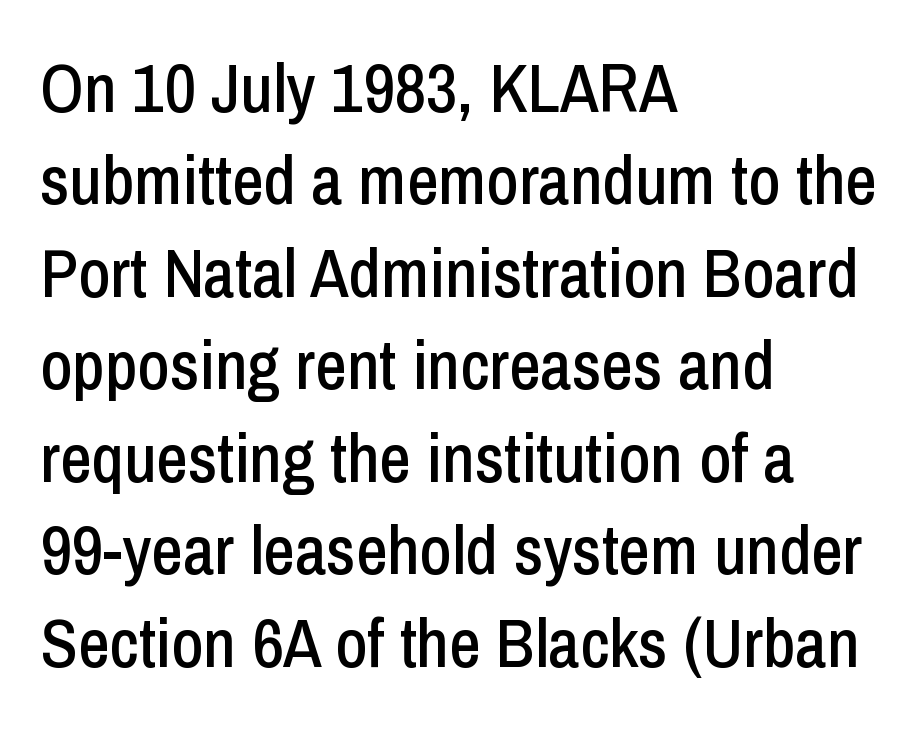
{"serif": "no", "italic": "no", "width": "condensed", "stroke_contrast": "low", "x_height": "medium", "monospaced": "no", "underline": "no", "align": "left", "line_spacing": "normal", "line_spacing_ratio": 1.34, "letter_spacing": "normal", "letter_spacing_em": 0.0, "glyph_px": 69}
